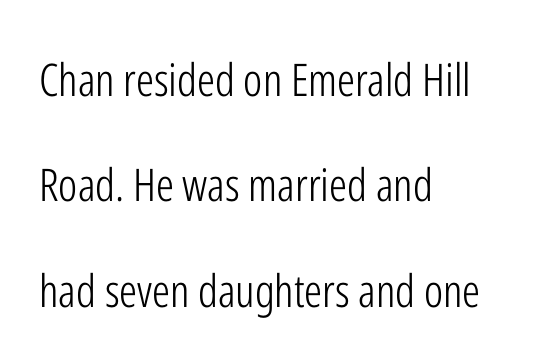
Nobody drew a line under any word here. A typesetter would label this face a sans. Proportional: the letters do not fall into vertical columns. Weight: not bold — regular or lighter. Tall strokes in this sample are plumb rather than angled. There is no visible air inserted between adjacent glyphs.
